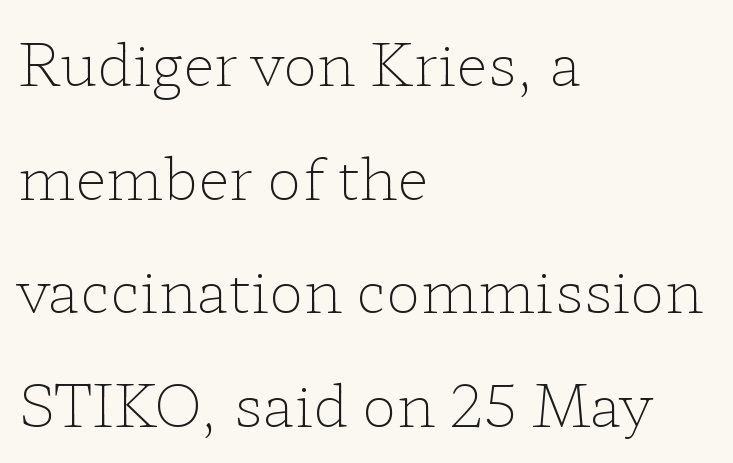
{"serif": "yes", "italic": "no", "bold": "no", "weight": "light", "width": "wide", "stroke_contrast": "low", "x_height": "medium", "monospaced": "no", "underline": "no", "align": "left", "line_spacing": "loose", "line_spacing_ratio": 1.96, "letter_spacing": "normal", "letter_spacing_em": 0.0, "glyph_px": 58}
